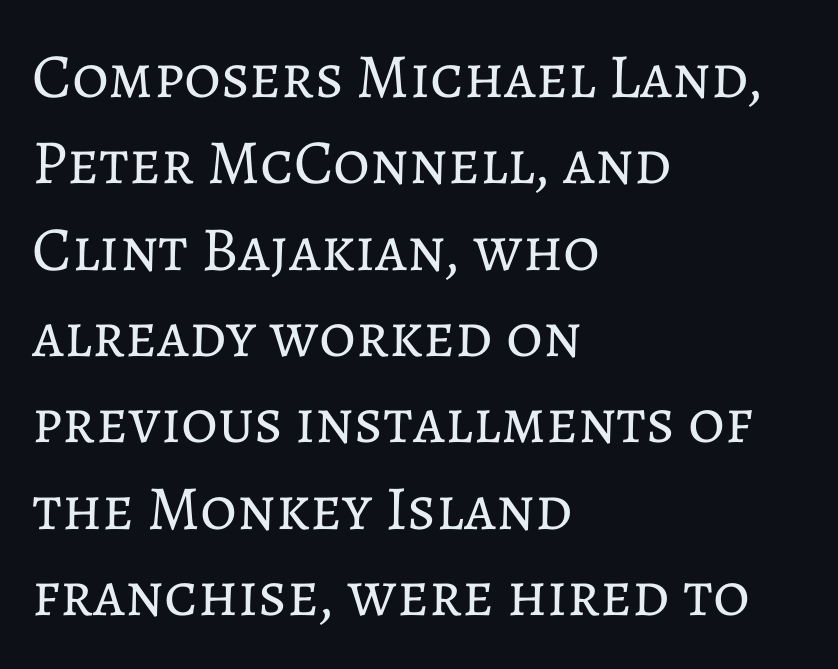
Q: Is the text bold? A: No.
Q: Is the text italic (slanted)? A: No, it is upright.
Q: Is the text underlined? A: No.
Q: How is the paragraph aligned? A: Left-aligned.
Q: Is the spacing between letters normal or unusually wide? A: Normal.
Q: Is the spacing between lines tight, normal or loose? A: Normal.
Q: Width (condensed, normal, or wide)? A: Normal.
Q: Stroke contrast? A: Low.
Q: x-height? A: Medium.
Q: Monospaced? A: No.
